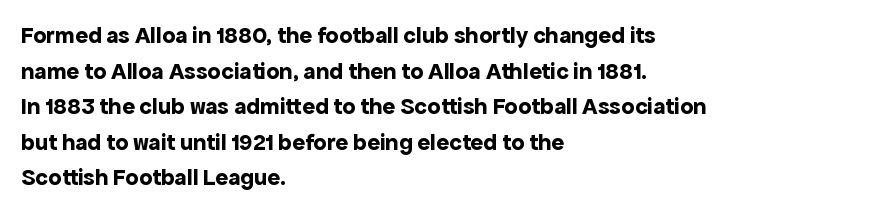
The image shows 24 px bold type, upright; set left-aligned, normal line spacing (1.48x), normal letter spacing, not underlined.
